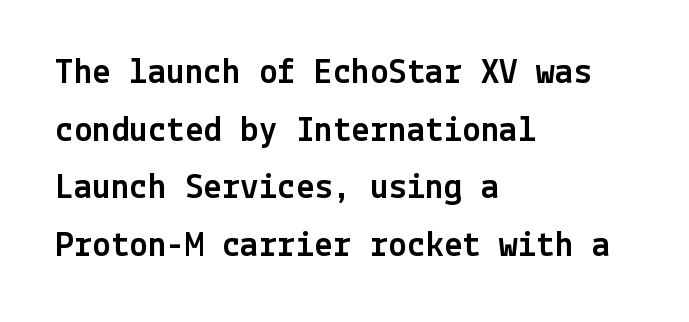
Q: Is the text italic (slanted)? A: No, it is upright.
Q: Is the typeface a serif or a sans-serif typeface? A: Sans-serif.
Q: Is the text underlined? A: No.
Q: How is the paragraph aligned? A: Left-aligned.
Q: Is the spacing between letters normal or unusually wide? A: Normal.
Q: Is the spacing between lines tight, normal or loose? A: Normal.
Q: Width (condensed, normal, or wide)? A: Normal.
Q: x-height? A: Medium.
